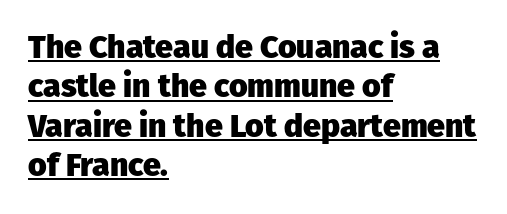
{"serif": "no", "italic": "no", "bold": "yes", "weight": "heavy", "width": "normal", "stroke_contrast": "low", "x_height": "medium", "monospaced": "no", "underline": "yes", "align": "left", "line_spacing_ratio": 1.23, "letter_spacing": "normal", "letter_spacing_em": 0.0, "glyph_px": 32}
